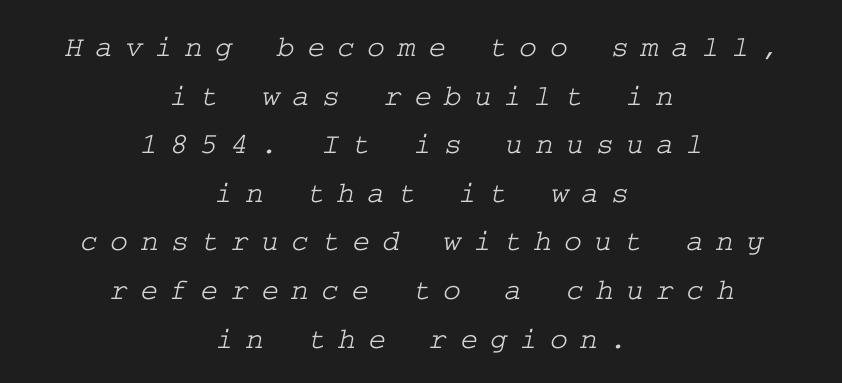
Q: Is the typeface a serif or a sans-serif typeface? A: Serif.
Q: Is the text underlined? A: No.
Q: How is the paragraph aligned? A: Centered.
Q: Is the spacing between letters normal or unusually wide? A: Unusually wide.
Q: Is the spacing between lines tight, normal or loose? A: Normal.
Q: Width (condensed, normal, or wide)? A: Wide.
Q: Stroke contrast? A: Low.
Q: x-height? A: Medium.
